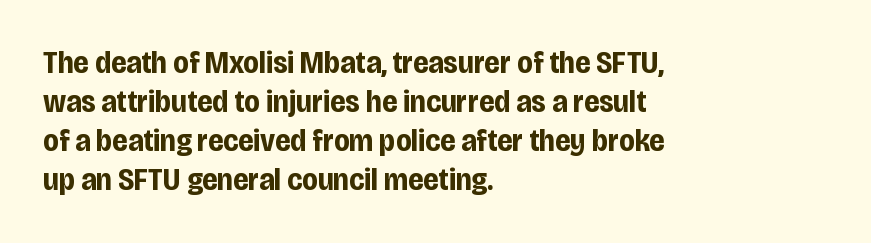
Every character sits straight up, as roman type does. Letters rest on an invisible, unmarked baseline. Tracking value appears to be zero — textbook default spacing. Students, this is bold: see how much ink each stroke carries.
